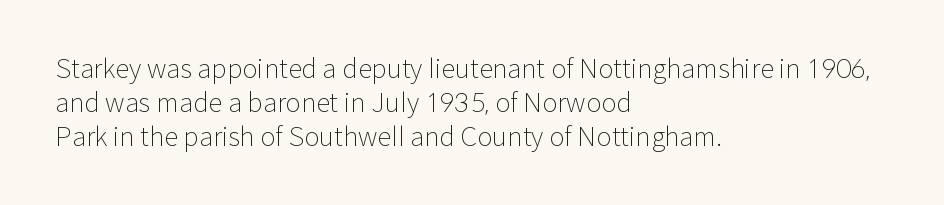
Q: Is the text bold? A: No.
Q: Is the text italic (slanted)? A: No, it is upright.
Q: Is the text underlined? A: No.
Q: How is the paragraph aligned? A: Left-aligned.
Q: Is the spacing between letters normal or unusually wide? A: Normal.
Q: Is the spacing between lines tight, normal or loose? A: Normal.
